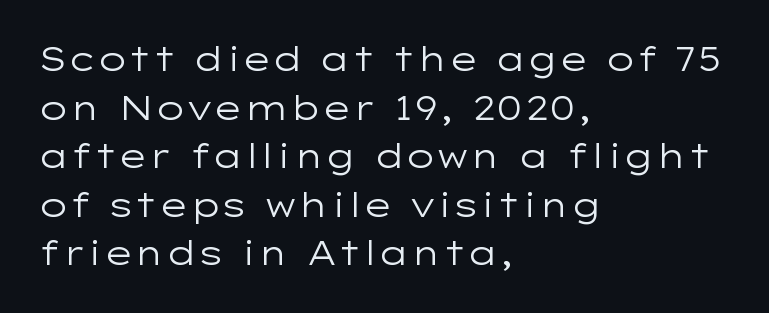
Q: Is the text bold? A: No.
Q: Is the text italic (slanted)? A: No, it is upright.
Q: Is the typeface a serif or a sans-serif typeface? A: Sans-serif.
Q: Is the text underlined? A: No.
Q: How is the paragraph aligned? A: Left-aligned.
Q: Is the spacing between letters normal or unusually wide? A: Normal.
Q: Is the spacing between lines tight, normal or loose? A: Normal.
Q: Width (condensed, normal, or wide)? A: Wide.
Q: Stroke contrast? A: Low.
Q: x-height? A: Medium.
Q: Monospaced? A: No.
